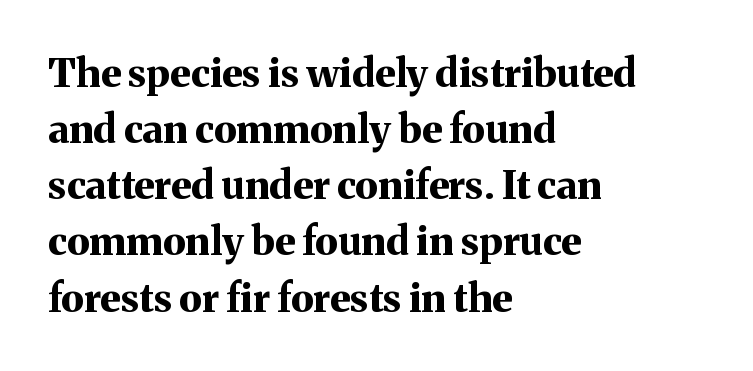
You could call the tracking neutral — neither tight nor loose. What kind of face is this? One with serifs. A normal amount of white space separates one row of letters from the next. These words are printed bold, with thick strokes throughout. Each letter keeps its own natural width here, so spacing adapts to shape.
